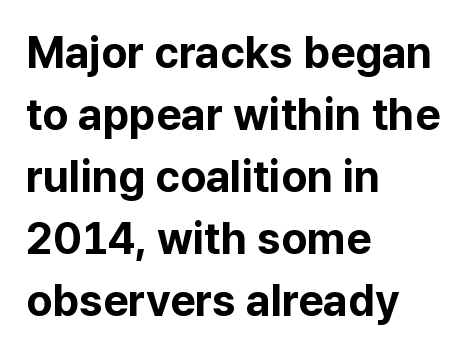
{"serif": "no", "italic": "no", "bold": "yes", "weight": "bold", "width": "normal", "stroke_contrast": "low", "x_height": "medium", "monospaced": "no", "underline": "no", "align": "left", "line_spacing": "normal", "line_spacing_ratio": 1.41, "letter_spacing": "normal", "letter_spacing_em": 0.0, "glyph_px": 44}
